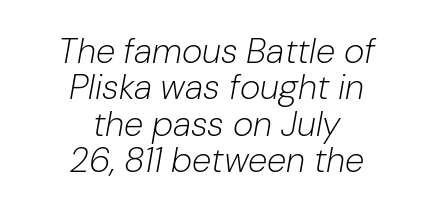
Every row of glyphs is offset so its center matches the block's center. Letter spacing: default. Anything drawn beneath the words? Only blank space. Notice how descenders almost collide with the ascenders below — that's tight leading. The face used here is proportionally spaced, like ordinary book or web type. The face looks like a standard text weight, possibly lighter.
